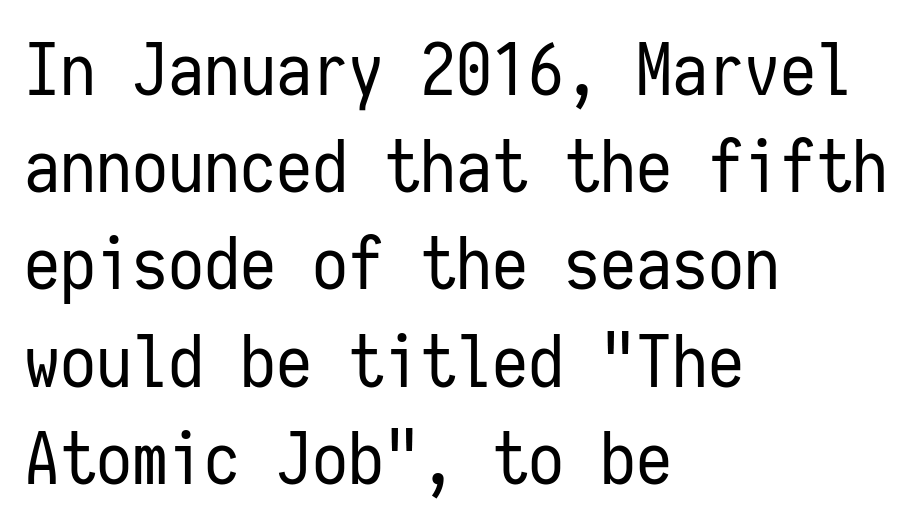
Q: Is the text bold? A: No.
Q: Is the text italic (slanted)? A: No, it is upright.
Q: Is the typeface a serif or a sans-serif typeface? A: Sans-serif.
Q: Is the text underlined? A: No.
Q: How is the paragraph aligned? A: Left-aligned.
Q: Is the spacing between letters normal or unusually wide? A: Normal.
Q: Is the spacing between lines tight, normal or loose? A: Normal.
Q: Width (condensed, normal, or wide)? A: Condensed.
Q: Stroke contrast? A: Low.
Q: x-height? A: Medium.
Q: Monospaced? A: Yes.
